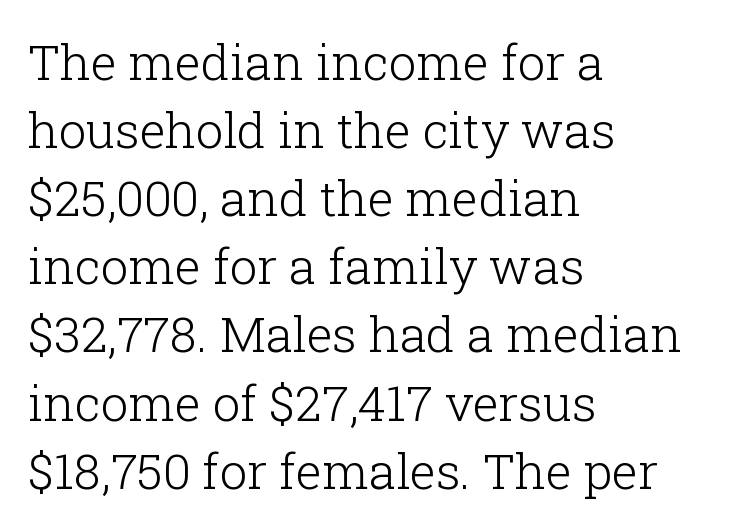
{"serif": "yes", "italic": "no", "bold": "no", "weight": "light", "width": "normal", "stroke_contrast": "low", "x_height": "medium", "monospaced": "no", "underline": "no", "align": "left", "line_spacing": "normal", "line_spacing_ratio": 1.39, "letter_spacing": "normal", "letter_spacing_em": 0.0, "glyph_px": 49}
